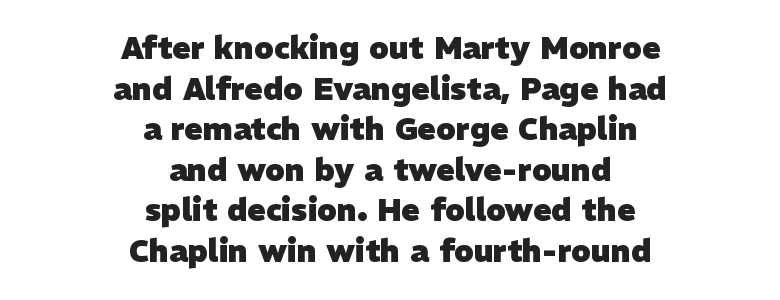
Does the leading feel generous? No, just average. Here the designer chose a conventional face with non-uniform glyph widths. These lines carry a lot of weight — the face is fully bold. Nobody touched the tracking dial on this one. You can tell from the bare stems that sans-serif type was used.
